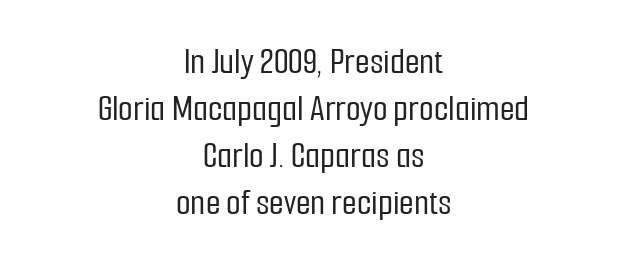
Q: Is the text italic (slanted)? A: No, it is upright.
Q: Is the typeface a serif or a sans-serif typeface? A: Sans-serif.
Q: Is the text underlined? A: No.
Q: How is the paragraph aligned? A: Centered.
Q: Is the spacing between letters normal or unusually wide? A: Normal.
Q: Width (condensed, normal, or wide)? A: Condensed.
Q: Stroke contrast? A: Low.
Q: x-height? A: Medium.
Q: Monospaced? A: No.
